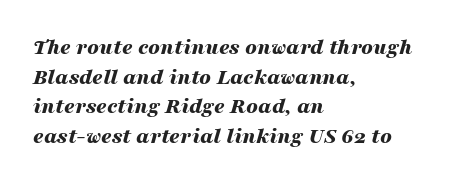
Descender tails drop into unmarked territory. The lines sit at an ordinary, default distance from one another. If you drew a line through each stem, it would be angled. This rendering leaves character spacing at its baseline value. Notice how thick the strokes are: this is what a full bold looks like. The paragraph shown leans on its left margin.
